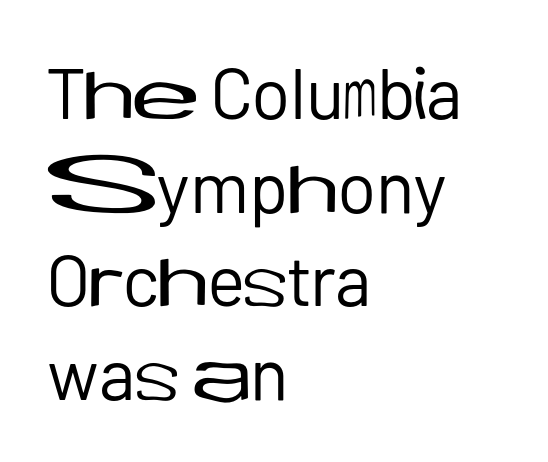
{"serif": "no", "italic": "no", "bold": "no", "weight": "regular", "width": "normal", "stroke_contrast": "low", "x_height": "medium", "monospaced": "no", "underline": "no", "align": "left", "line_spacing": "normal", "line_spacing_ratio": 1.3, "letter_spacing": "normal", "letter_spacing_em": 0.0, "glyph_px": 72}
